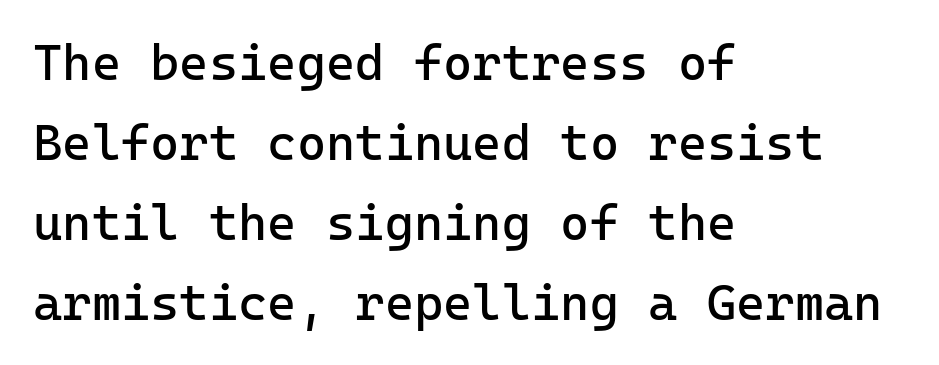
The passage shown is typeset with a sans-serif family. Each new line begins a customary step beneath the previous one. Line beginnings align vertically; line endings do not. No letter is thick-stroked: the sample isn't bold.
